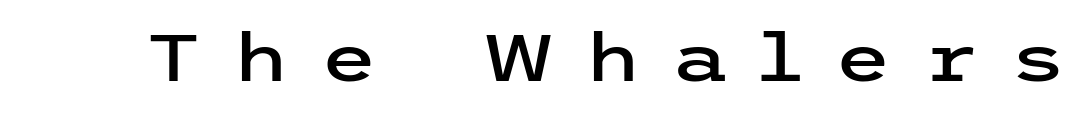
The image shows 66 px wide sans-serif type, upright; set unusually wide letter spacing (+0.45 em), not underlined; low stroke contrast and a medium x-height.
